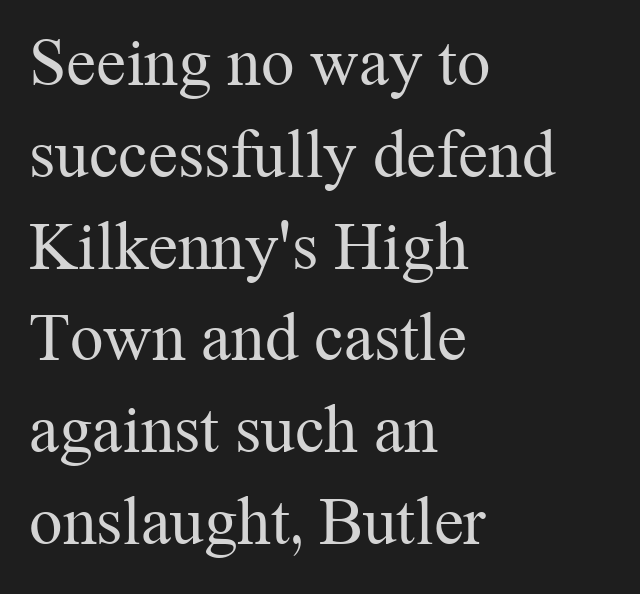
Q: Is the text bold? A: No.
Q: Is the text italic (slanted)? A: No, it is upright.
Q: Is the typeface a serif or a sans-serif typeface? A: Serif.
Q: Is the text underlined? A: No.
Q: How is the paragraph aligned? A: Left-aligned.
Q: Is the spacing between letters normal or unusually wide? A: Normal.
Q: Is the spacing between lines tight, normal or loose? A: Normal.
Q: Width (condensed, normal, or wide)? A: Normal.
Q: Stroke contrast? A: Medium.
Q: x-height? A: Medium.
Q: Monospaced? A: No.
